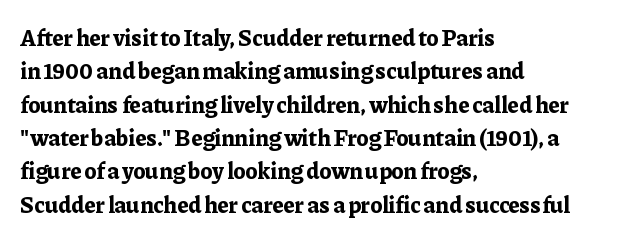
The image shows 23 px bold type, upright; set left-aligned, normal line spacing (1.45x), normal letter spacing, not underlined.
